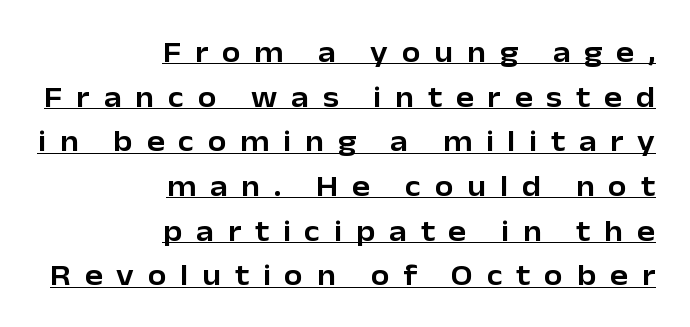
The image shows 30 px sans-serif type, upright; set right-aligned, normal line spacing (1.49x), unusually wide letter spacing (+0.46 em), underlined; low stroke contrast and a medium x-height.
